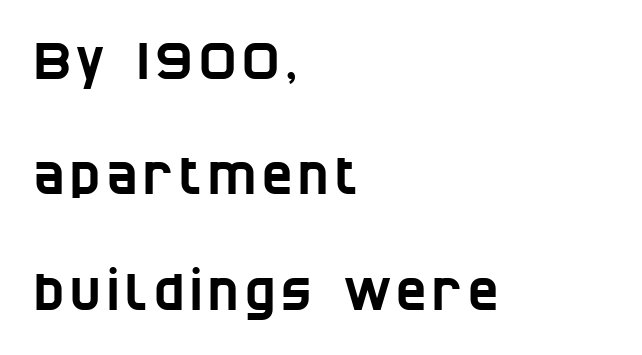
Q: Is the typeface a serif or a sans-serif typeface? A: Sans-serif.
Q: Is the text underlined? A: No.
Q: How is the paragraph aligned? A: Left-aligned.
Q: Is the spacing between lines tight, normal or loose? A: Loose.
Q: Width (condensed, normal, or wide)? A: Condensed.
Q: Stroke contrast? A: Low.
Q: x-height? A: Large.
Q: Monospaced? A: No.
